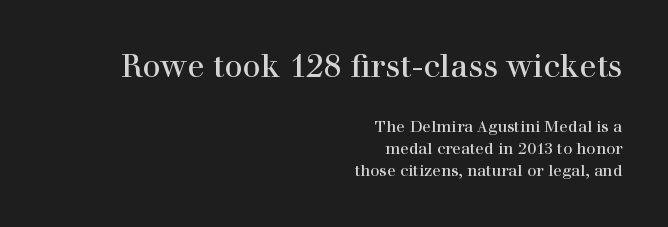
Line spacing here is normal. The rendering keeps characters at their native spacing. The letters look calm and open, with moderate or lighter stems. The lettering stays uniformly vertical, giving the passage a roman look. A typesetter would label this face a serif. This rendering uses right alignment, leaving the left contour irregular.
